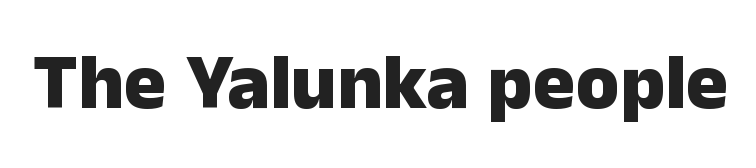
Q: Is the text bold? A: Yes.
Q: Is the text italic (slanted)? A: No, it is upright.
Q: Is the typeface a serif or a sans-serif typeface? A: Sans-serif.
Q: Is the text underlined? A: No.
Q: Is the spacing between letters normal or unusually wide? A: Normal.
Q: Width (condensed, normal, or wide)? A: Normal.
Q: Stroke contrast? A: Low.
Q: x-height? A: Medium.
Q: Monospaced? A: No.
